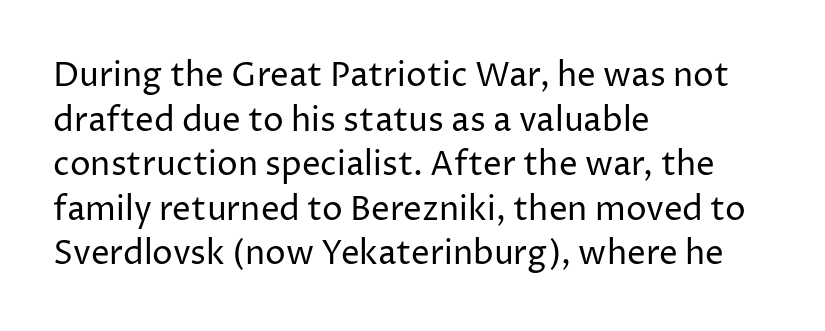
Vertically, the passage feels balanced, rows spaced as you'd expect. The strip under each line holds only bare page. Here the designer chose a conventional face with non-uniform glyph widths. Compared with typical body copy, the letter spacing here is the same. This sample uses a sans-serif face. A quiet, ordinary-to-light weight characterises the typeface.
